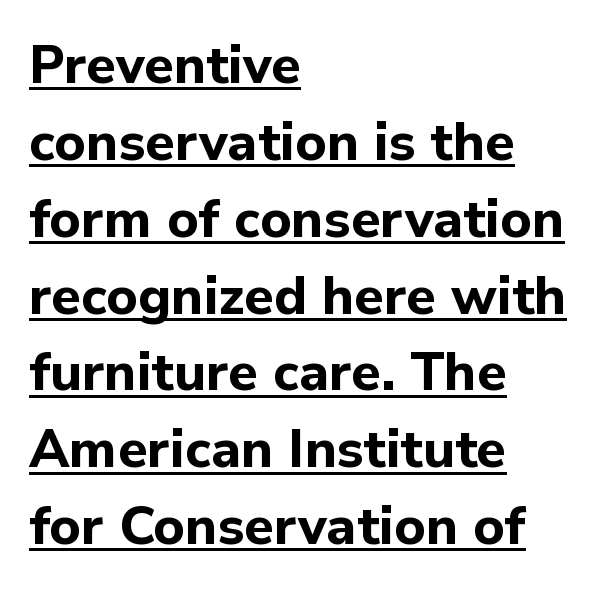
Q: Is the text bold? A: Yes.
Q: Is the text italic (slanted)? A: No, it is upright.
Q: Is the typeface a serif or a sans-serif typeface? A: Sans-serif.
Q: Is the text underlined? A: Yes.
Q: How is the paragraph aligned? A: Left-aligned.
Q: Is the spacing between letters normal or unusually wide? A: Normal.
Q: Is the spacing between lines tight, normal or loose? A: Normal.
Q: Width (condensed, normal, or wide)? A: Normal.
Q: Stroke contrast? A: Low.
Q: x-height? A: Medium.
Q: Monospaced? A: No.
